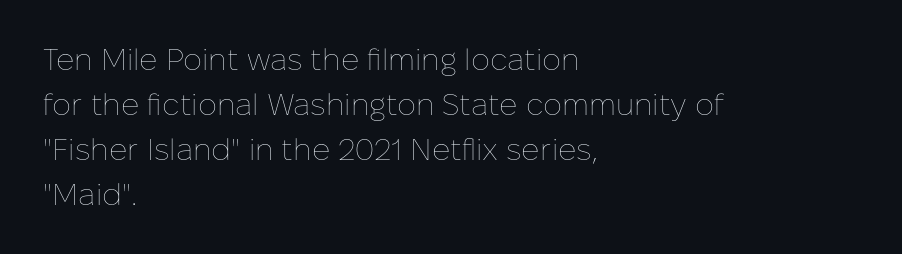
{"italic": "no", "bold": "no", "weight": "thin", "width": "normal", "stroke_contrast": "low", "x_height": "medium", "monospaced": "no", "underline": "no", "align": "left", "line_spacing": "normal", "line_spacing_ratio": 1.5, "letter_spacing": "normal", "letter_spacing_em": 0.0, "glyph_px": 30}
